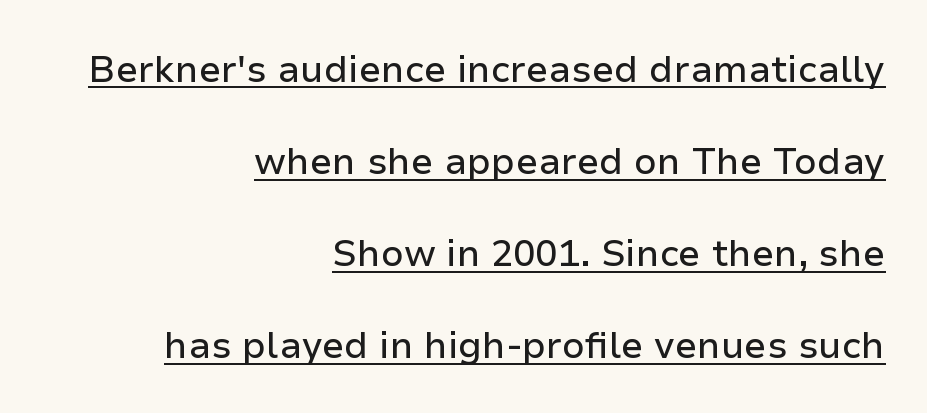
There is no visible air inserted between adjacent glyphs. You can tell from the bare stems that sans-serif type was used. Descenders here cross a horizontal rule under the line. The block of text is sparse from top to bottom, with ample space between rows.
